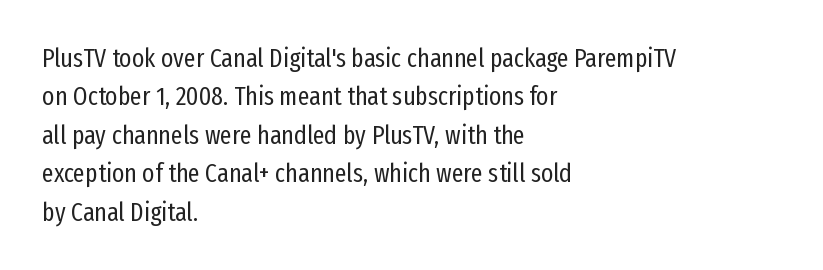
The image shows 26 px text type, upright; set left-aligned, normal line spacing (1.48x), normal letter spacing, not underlined.
